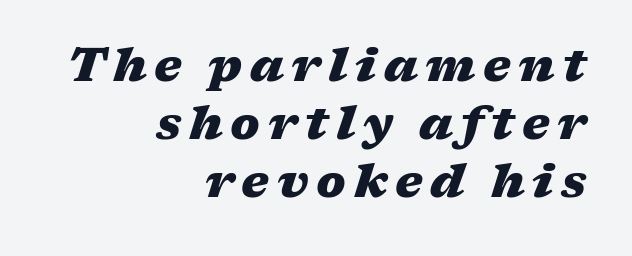
Here the designer chose a conventional face with non-uniform glyph widths. You'd pick this weight for a headline — it's a proper bold. The lines in this sample share a right terminus and differ only in where they begin. Quick note: underline off.
